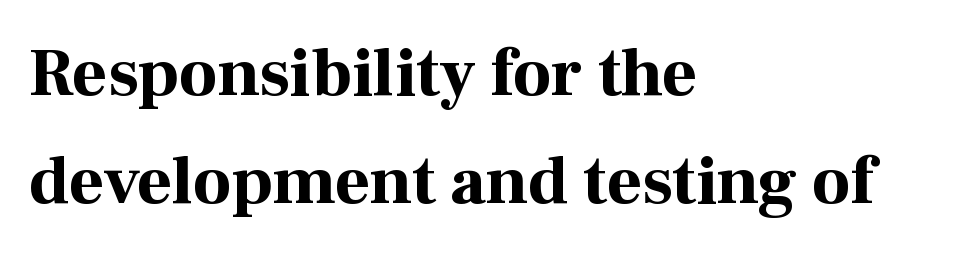
{"serif": "yes", "italic": "no", "bold": "yes", "weight": "bold", "width": "normal", "stroke_contrast": "high", "x_height": "medium", "monospaced": "no", "underline": "no", "align": "left", "line_spacing": "normal", "line_spacing_ratio": 1.59, "letter_spacing": "normal", "letter_spacing_em": 0.0, "glyph_px": 68}
